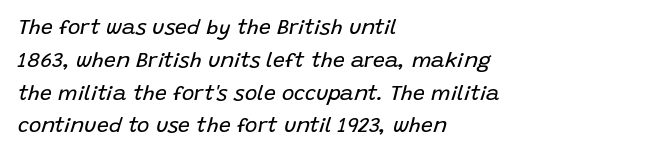
{"italic": "yes", "lean": "right", "slant_degrees": 15, "bold": "no", "underline": "no", "align": "left", "line_spacing": "normal", "line_spacing_ratio": 1.56, "letter_spacing": "normal", "letter_spacing_em": 0.0, "glyph_px": 21}
